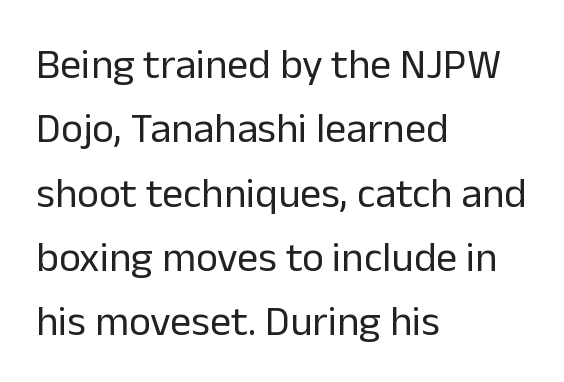
{"serif": "no", "italic": "no", "bold": "no", "weight": "regular", "width": "normal", "stroke_contrast": "low", "x_height": "medium", "monospaced": "no", "underline": "no", "align": "left", "line_spacing": "normal", "line_spacing_ratio": 1.53, "letter_spacing": "normal", "letter_spacing_em": 0.0, "glyph_px": 42}
